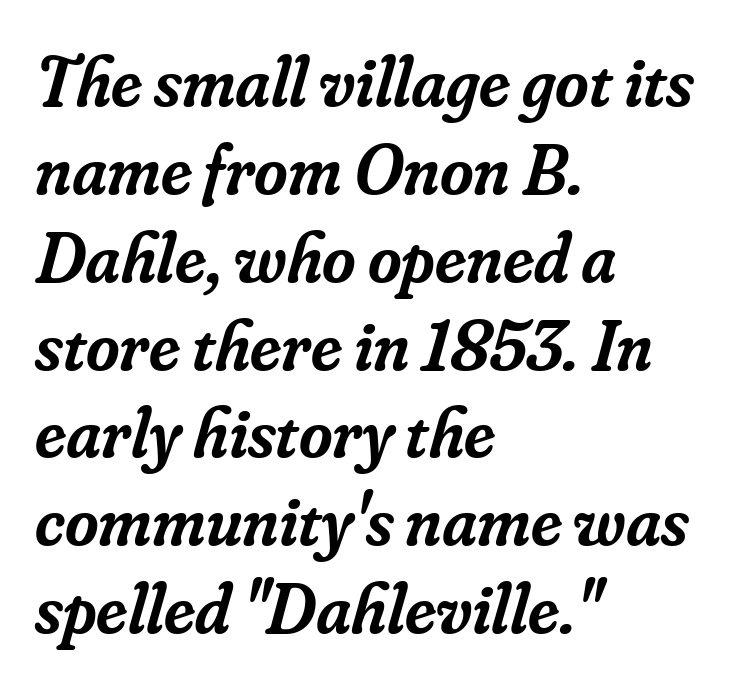
{"serif": "yes", "italic": "yes", "lean": "right", "slant_degrees": 16, "bold": "semi", "weight": "semibold", "width": "normal", "stroke_contrast": "low", "x_height": "small", "monospaced": "no", "underline": "no", "align": "left", "line_spacing_ratio": 1.22, "letter_spacing": "normal", "letter_spacing_em": 0.0, "glyph_px": 72}
